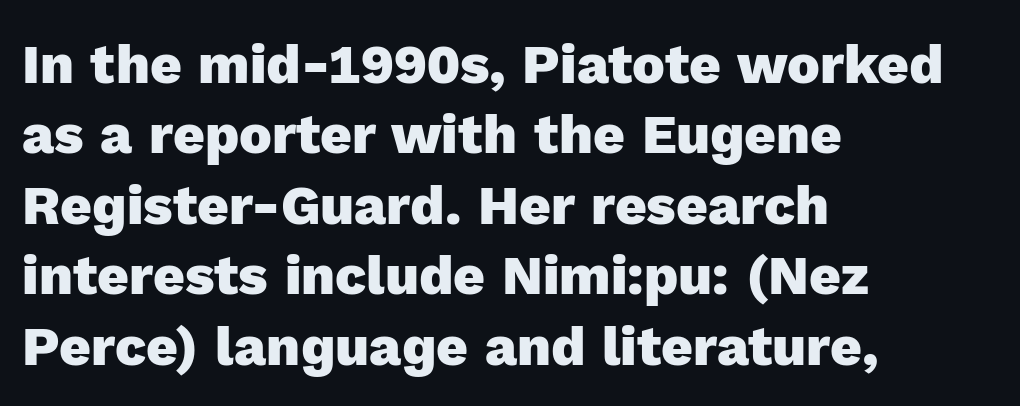
The image shows 55 px heavy sans-serif type, upright; set left-aligned, normal line spacing (1.28x), normal letter spacing, not underlined; a medium x-height.
